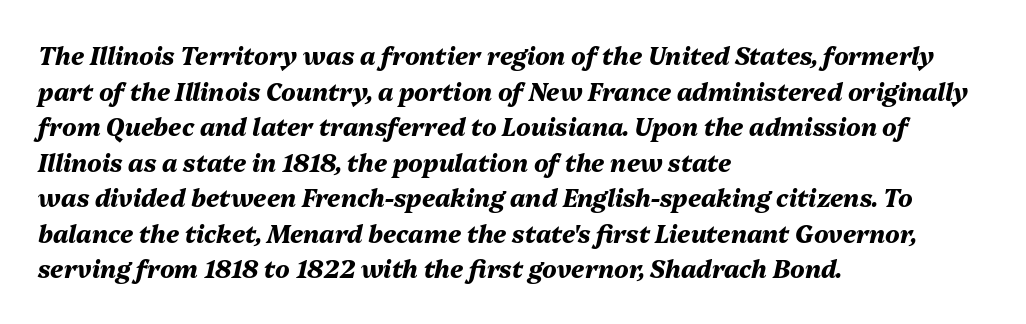
Baseline-to-baseline distance is the conventional proportion of letter height. The characters look thick and weighty, a clear bold. Posture: slanted. The words here are not underlined. Reading down the block, your eye returns to a fixed left position each line.
